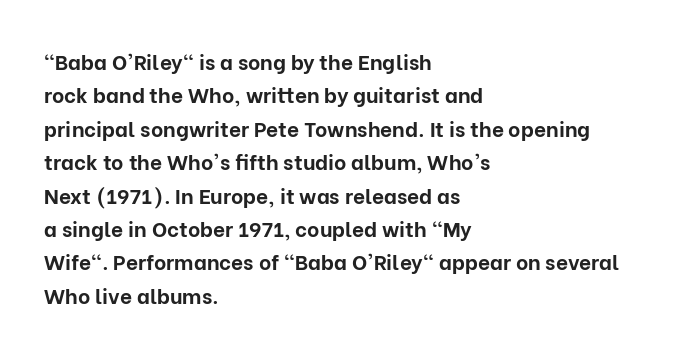
The lines sit at an ordinary, default distance from one another. Bare-footed words on every line. The rendering uses a bold face; every stroke is thick and dark. Posture: upright roman.
